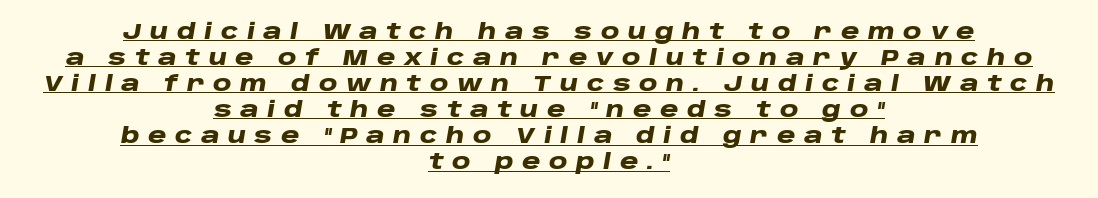
The image shows 21 px bold type, italic (leaning right); set centered, line spacing 1.24x, unusually wide letter spacing (+0.41 em), underlined.
